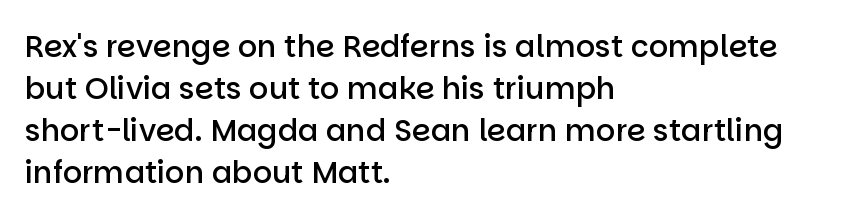
Regarding serifs, this sample does without them. The passage shown is not underscored anywhere. The letters stand upright; this is a roman face. Tracking here is standard; glyphs follow each other at the usual distance. Each letter keeps its own natural width here, so spacing adapts to shape.
